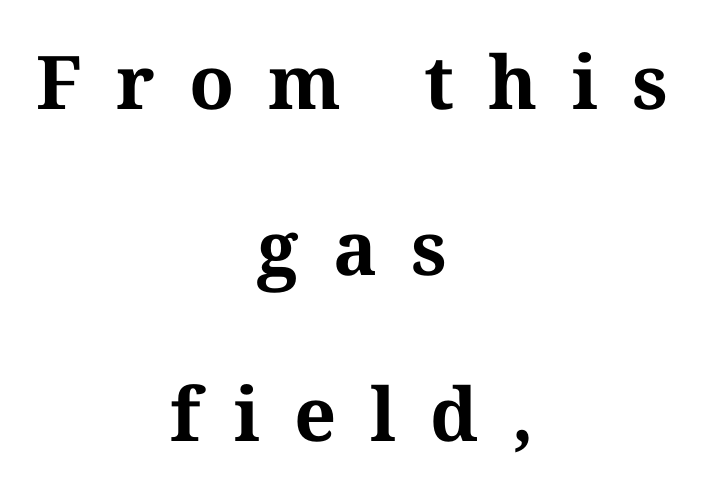
Q: Is the text bold? A: Yes.
Q: Is the text italic (slanted)? A: No, it is upright.
Q: Is the typeface a serif or a sans-serif typeface? A: Serif.
Q: Is the text underlined? A: No.
Q: How is the paragraph aligned? A: Centered.
Q: Is the spacing between letters normal or unusually wide? A: Unusually wide.
Q: Is the spacing between lines tight, normal or loose? A: Loose.
Q: Width (condensed, normal, or wide)? A: Normal.
Q: Stroke contrast? A: Medium.
Q: x-height? A: Medium.
Q: Monospaced? A: No.
